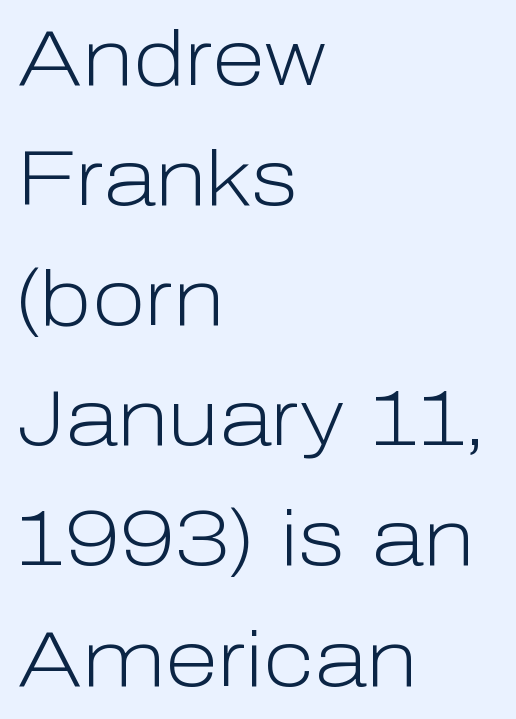
Q: Is the text bold? A: No.
Q: Is the text italic (slanted)? A: No, it is upright.
Q: Is the typeface a serif or a sans-serif typeface? A: Sans-serif.
Q: Is the text underlined? A: No.
Q: How is the paragraph aligned? A: Left-aligned.
Q: Is the spacing between letters normal or unusually wide? A: Normal.
Q: Is the spacing between lines tight, normal or loose? A: Normal.
Q: Width (condensed, normal, or wide)? A: Normal.
Q: Stroke contrast? A: Low.
Q: x-height? A: Medium.
Q: Monospaced? A: No.
